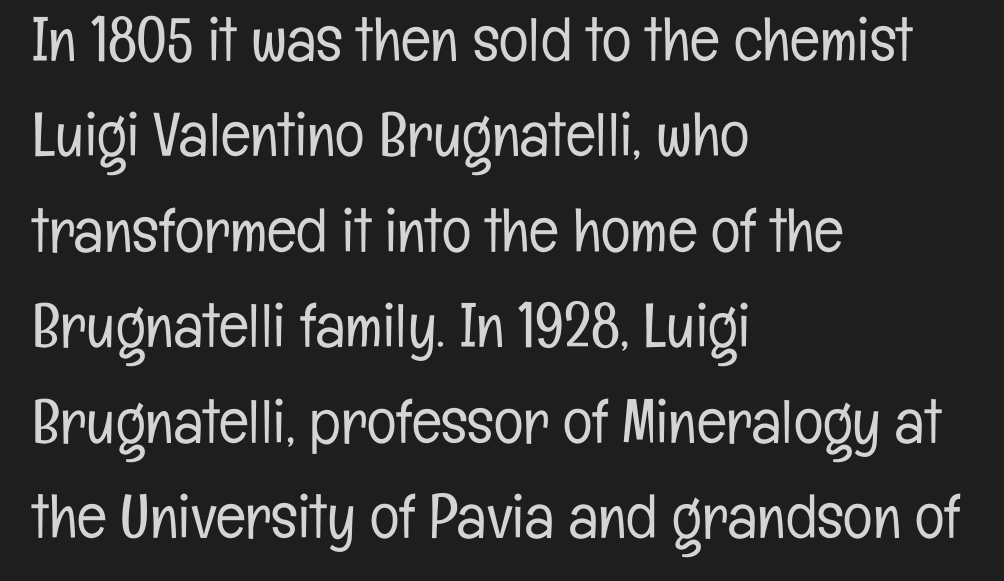
Q: Is the text bold? A: No.
Q: Is the text italic (slanted)? A: No, it is upright.
Q: Is the typeface a serif or a sans-serif typeface? A: Sans-serif.
Q: Is the text underlined? A: No.
Q: How is the paragraph aligned? A: Left-aligned.
Q: Is the spacing between letters normal or unusually wide? A: Normal.
Q: Is the spacing between lines tight, normal or loose? A: Normal.
Q: Width (condensed, normal, or wide)? A: Condensed.
Q: Stroke contrast? A: Low.
Q: x-height? A: Medium.
Q: Monospaced? A: No.
